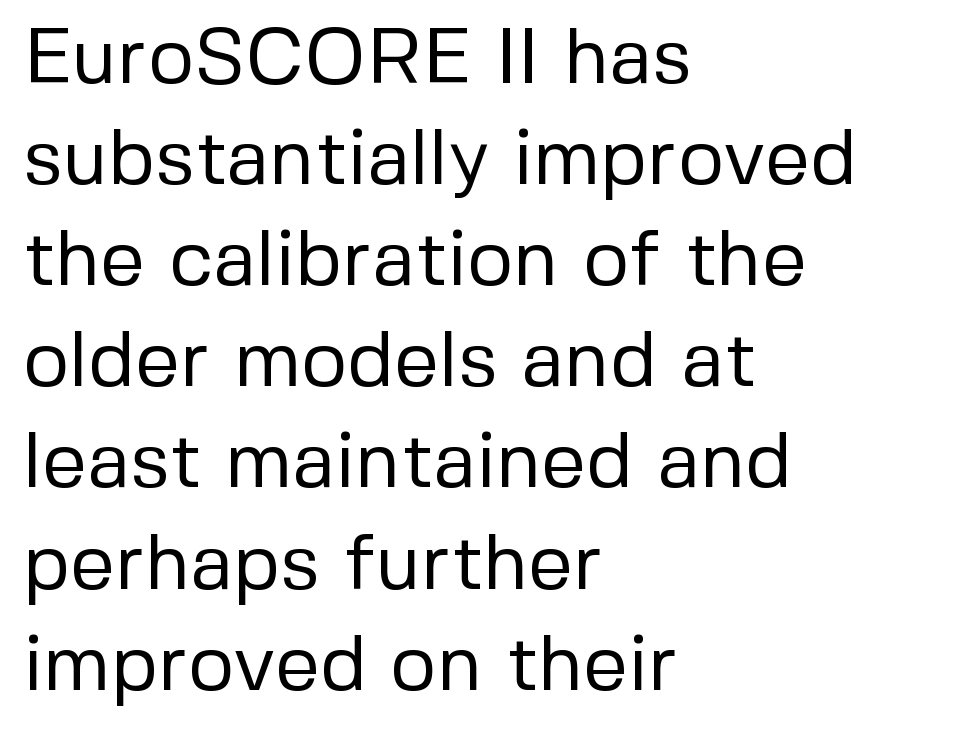
The gap between lines stays unmarked. Ordinary non-slanted type is in use. A classic flush-left, rag-right setting is used for this passage. Glyph-to-glyph distance matches everyday printed text.
